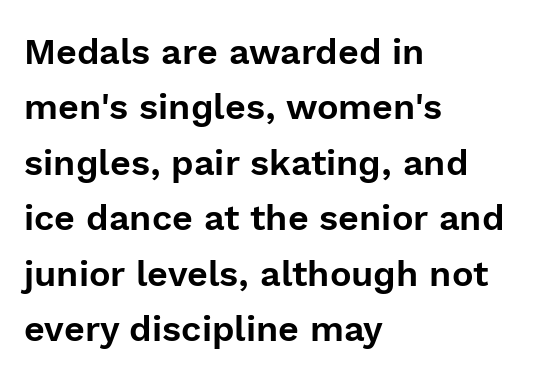
{"serif": "no", "italic": "no", "width": "normal", "x_height": "medium", "monospaced": "no", "underline": "no", "align": "left", "line_spacing": "normal", "line_spacing_ratio": 1.54, "letter_spacing": "normal", "letter_spacing_em": 0.0, "glyph_px": 36}
